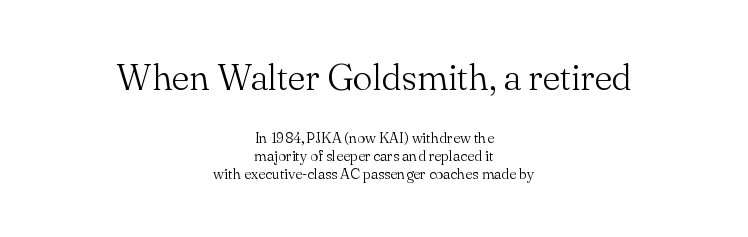
The image shows 37 px light serif type, upright; set centered, line spacing 1.22x, normal letter spacing, not underlined; the first (top) block is 2.47x larger; medium stroke contrast and a small x-height.
